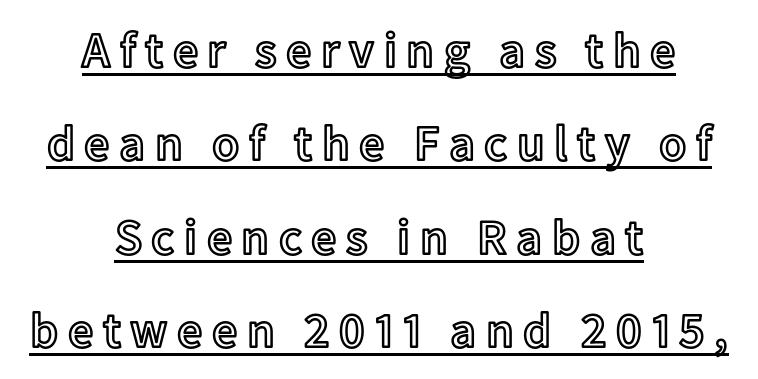
You can tell it's not italic because the verticals are truly vertical. Does a line run under the words? Yes, clearly. Both edges are ragged and mirror each other, which tells us the setting is centered. The face used here is proportionally spaced, like ordinary book or web type.
